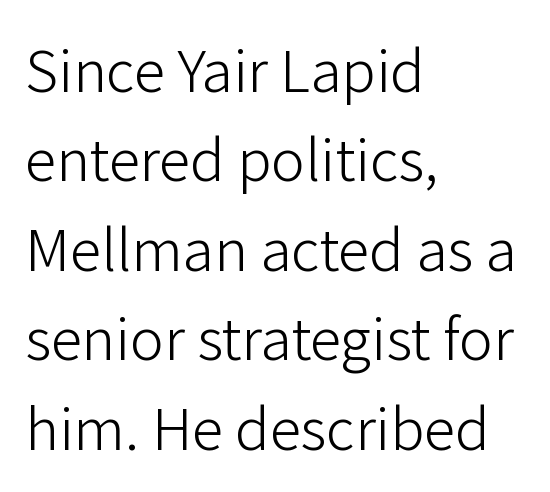
In terms of leading, this rendering sits right in the middle. Posture: straight, roman, zero tilt. Notice how the passage keeps a crisp vertical edge on the left only. The strokes carry an ordinary text weight at most.
